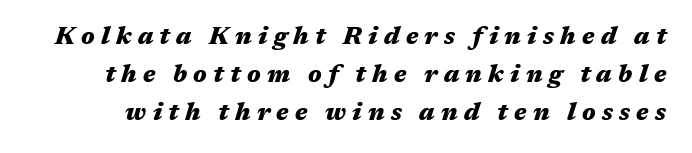
The zone under the glyphs is completely vacant. Designer's note — italics engaged. The rendering inserts visible extra space after every character. This sample keeps an unexceptional amount of space between lines. Weight: bold.
